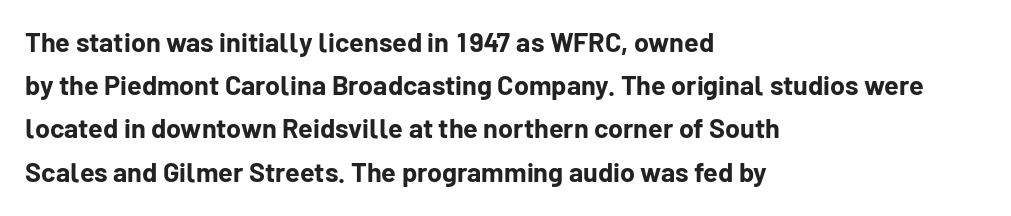
Layout note: lines flush left. Decoration check: the copy has no underline. Each new line begins a customary step beneath the previous one. The characters look thick and weighty, a clear bold. Do the letters lean? They stand straight.
